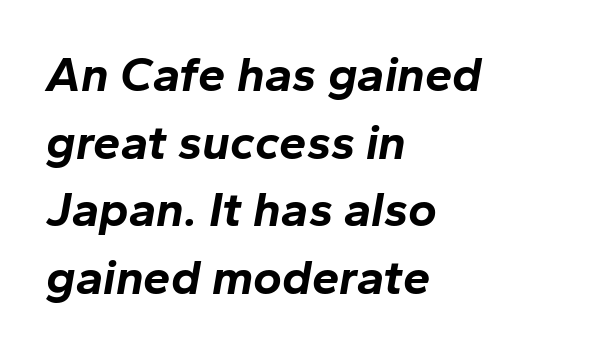
The image shows 49 px bold type, italic (leaning right); set left-aligned, normal line spacing (1.38x), normal letter spacing, not underlined; low stroke contrast and a medium x-height.
